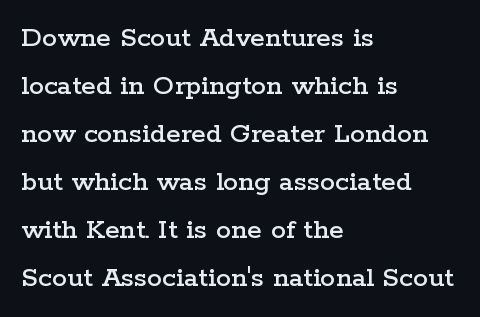
The image shows 30 px wide serif type, upright; set left-aligned, normal line spacing (1.6x), normal letter spacing, not underlined; low stroke contrast and a medium x-height.
